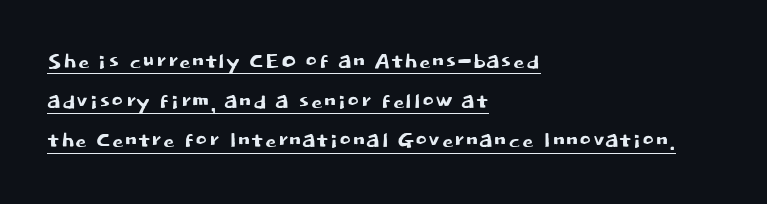
Q: Is the text italic (slanted)? A: No, it is upright.
Q: Is the typeface a serif or a sans-serif typeface? A: Sans-serif.
Q: Is the text underlined? A: Yes.
Q: How is the paragraph aligned? A: Left-aligned.
Q: Is the spacing between letters normal or unusually wide? A: Normal.
Q: Is the spacing between lines tight, normal or loose? A: Normal.
Q: Width (condensed, normal, or wide)? A: Normal.
Q: Stroke contrast? A: Low.
Q: x-height? A: Large.
Q: Monospaced? A: No.
